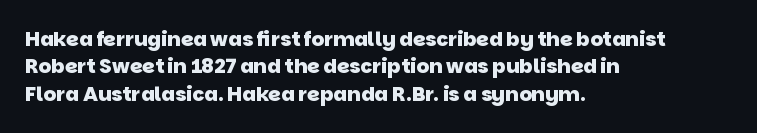
Q: Is the text bold? A: Yes.
Q: Is the text underlined? A: No.
Q: How is the paragraph aligned? A: Left-aligned.
Q: Is the spacing between letters normal or unusually wide? A: Normal.
Q: Is the spacing between lines tight, normal or loose? A: Normal.
